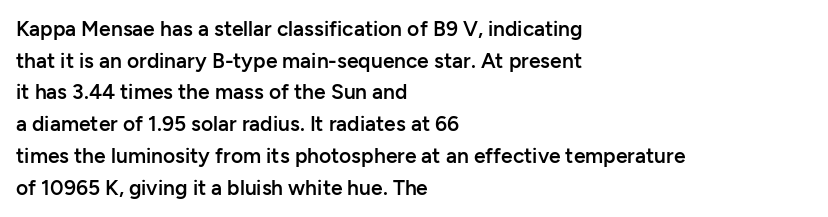
{"italic": "no", "bold": "semi", "underline": "no", "align": "left", "line_spacing": "normal", "line_spacing_ratio": 1.51, "letter_spacing": "normal", "letter_spacing_em": 0.0, "glyph_px": 21}
